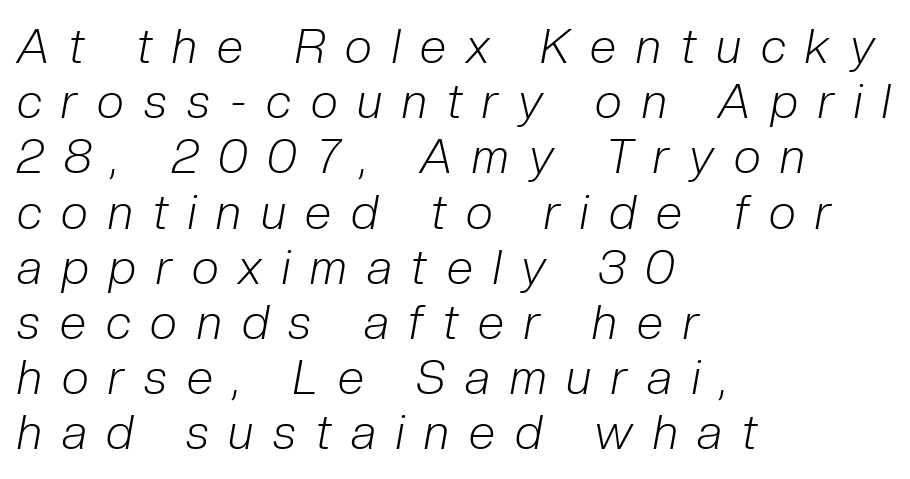
The image shows 48 px light, condensed type, italic (leaning right); set left-aligned, tight line spacing (1.15x), unusually wide letter spacing (+0.42 em), not underlined; low stroke contrast and a medium x-height.
